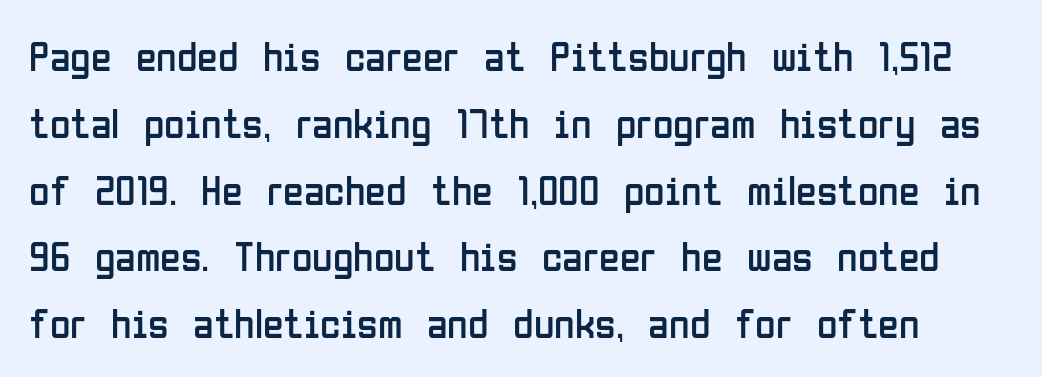
{"serif": "no", "italic": "no", "bold": "no", "weight": "regular", "width": "condensed", "stroke_contrast": "low", "x_height": "medium", "monospaced": "no", "underline": "no", "line_spacing": "normal", "line_spacing_ratio": 1.59, "letter_spacing": "normal", "letter_spacing_em": 0.0, "glyph_px": 42}
